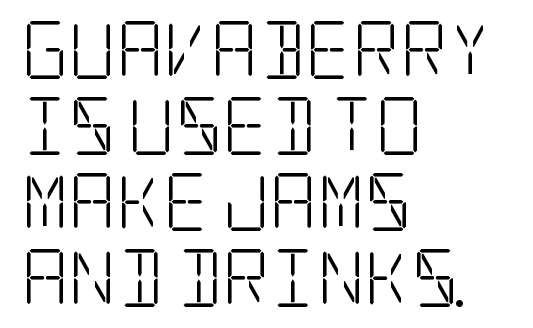
{"serif": "yes", "italic": "no", "bold": "no", "weight": "light", "width": "condensed", "stroke_contrast": "low", "x_height": "large", "underline": "no", "align": "left", "line_spacing": "normal", "line_spacing_ratio": 1.31, "letter_spacing": "normal", "letter_spacing_em": 0.0, "glyph_px": 58}
